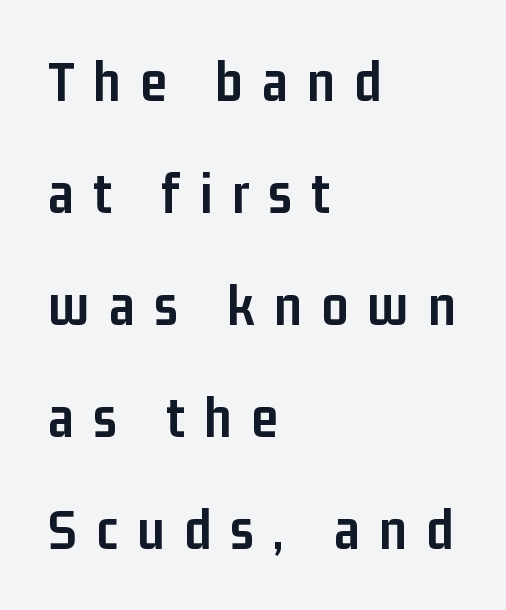
A typesetter would call this heavily tracked-out type. Chunky letters — that's bold for sure. Grotesque or geometric, the face here clearly has no serifs. Spacing verdict: proportional, widths tailored to each character. This rendering features lettering with no underline. The line-height multiplier appears high, well above default.
